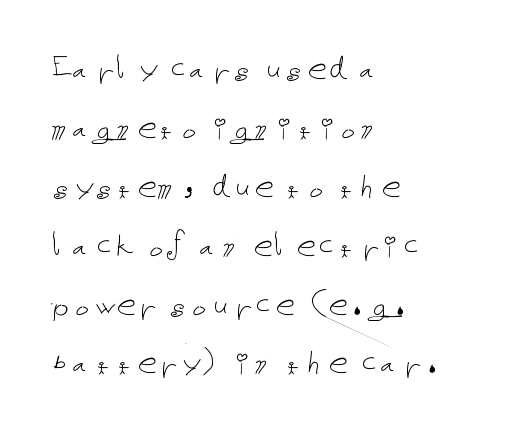
{"italic": "no", "bold": "no", "weight": "thin", "width": "normal", "stroke_contrast": "low", "x_height": "medium", "underline": "no", "align": "left", "line_spacing": "normal", "line_spacing_ratio": 1.55, "letter_spacing": "normal", "letter_spacing_em": 0.0, "glyph_px": 38}
